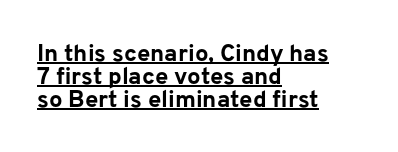
Q: Is the text bold? A: Yes.
Q: Is the text italic (slanted)? A: No, it is upright.
Q: Is the text underlined? A: Yes.
Q: How is the paragraph aligned? A: Left-aligned.
Q: Is the spacing between letters normal or unusually wide? A: Normal.
Q: Is the spacing between lines tight, normal or loose? A: Tight.
